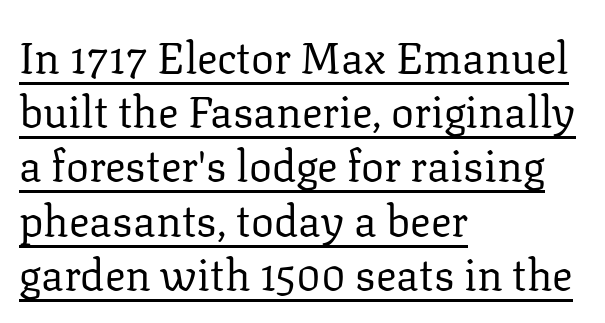
The image shows 43 px regular-weight serif type, upright; set left-aligned, normal line spacing (1.26x), normal letter spacing, underlined; low stroke contrast and a medium x-height.
